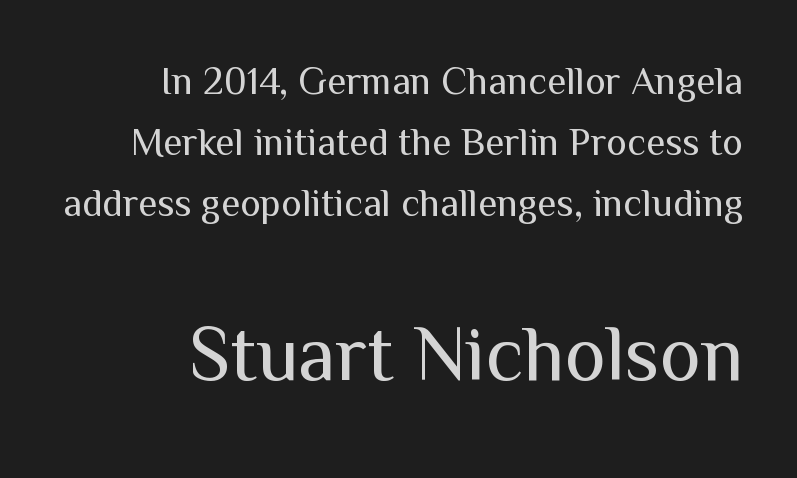
{"serif": "no", "italic": "no", "bold": "no", "weight": "regular", "width": "normal", "stroke_contrast": "medium", "x_height": "medium", "monospaced": "no", "underline": "no", "align": "right", "line_spacing": "normal", "line_spacing_ratio": 1.57, "letter_spacing": "normal", "letter_spacing_em": 0.0, "larger_block": "second", "size_ratio": 2.0, "glyph_px": 78}
